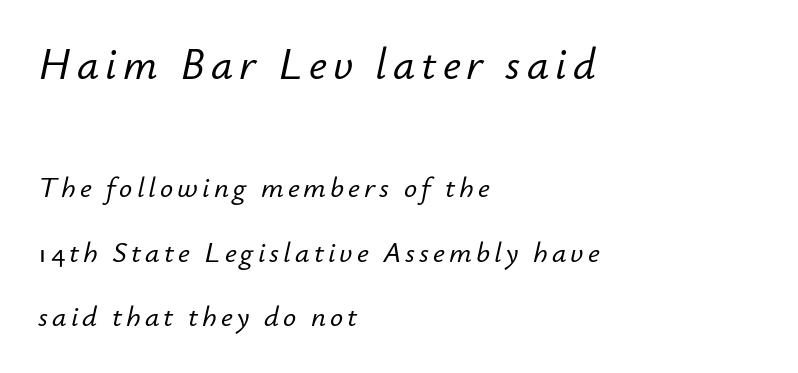
The image shows 44 px text type, italic (leaning right); set left-aligned, loose line spacing (2.21x), not underlined; the first (top) block is 1.52x larger; low stroke contrast and a small x-height.
